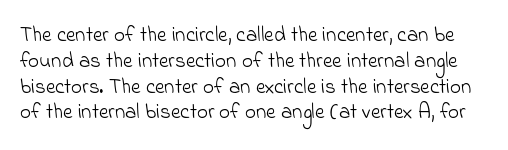
The image shows 21 px text type; set line spacing 1.23x, normal letter spacing, not underlined.
